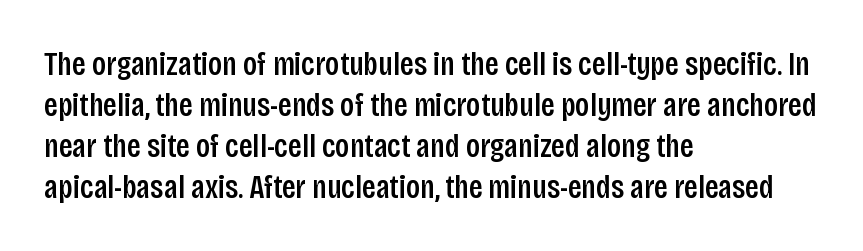
The image shows 33 px condensed sans-serif type, upright; set left-aligned, line spacing 1.24x, normal letter spacing, not underlined; low stroke contrast and a large x-height.
